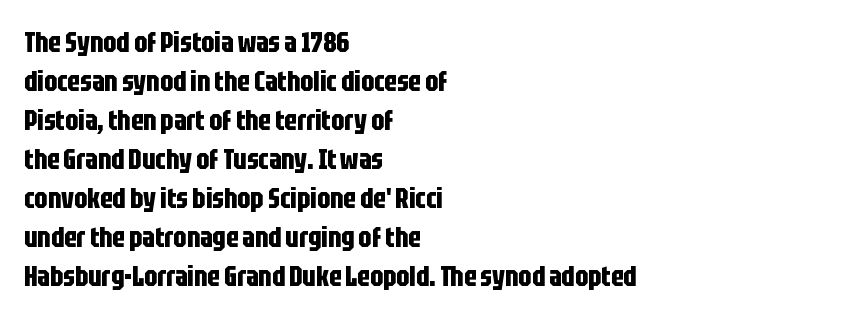
The image shows 28 px bold, condensed sans-serif type, upright; set left-aligned, normal line spacing (1.39x), normal letter spacing, not underlined; low stroke contrast and a large x-height.
